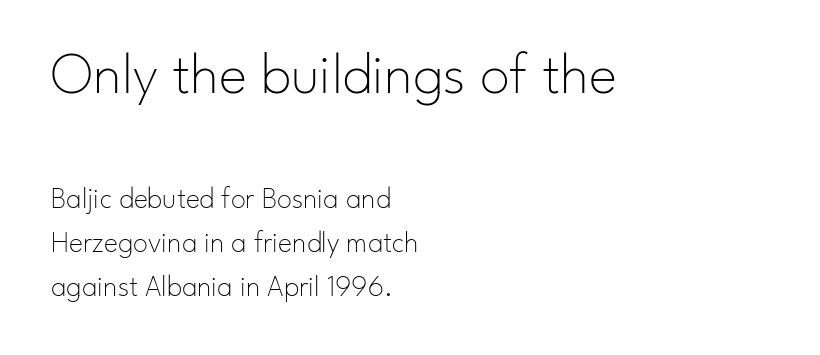
What's the leading like? Ordinary, nothing unusual. The passage shown begins with its larger block and ends with its smaller one. The passage shown is typeset with a sans-serif family. Nothing heavy about these letters — not bold at all.
